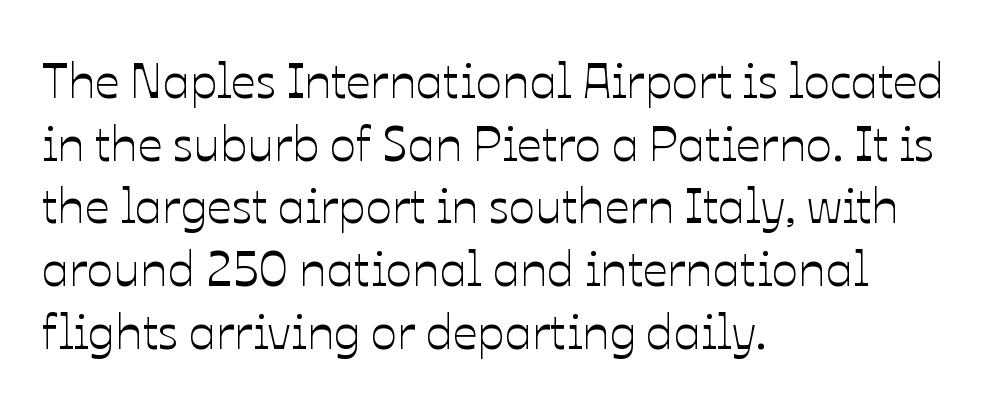
{"italic": "no", "width": "normal", "stroke_contrast": "low", "x_height": "medium", "monospaced": "no", "underline": "no", "align": "left", "line_spacing": "normal", "line_spacing_ratio": 1.28, "letter_spacing": "normal", "letter_spacing_em": 0.0, "glyph_px": 49}
